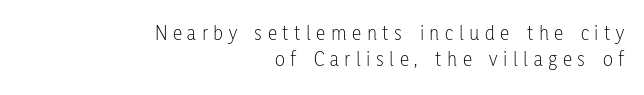
Q: Is the text bold? A: No.
Q: Is the text italic (slanted)? A: No, it is upright.
Q: Is the text underlined? A: No.
Q: How is the paragraph aligned? A: Right-aligned.
Q: Is the spacing between letters normal or unusually wide? A: Unusually wide.
Q: Is the spacing between lines tight, normal or loose? A: Normal.
